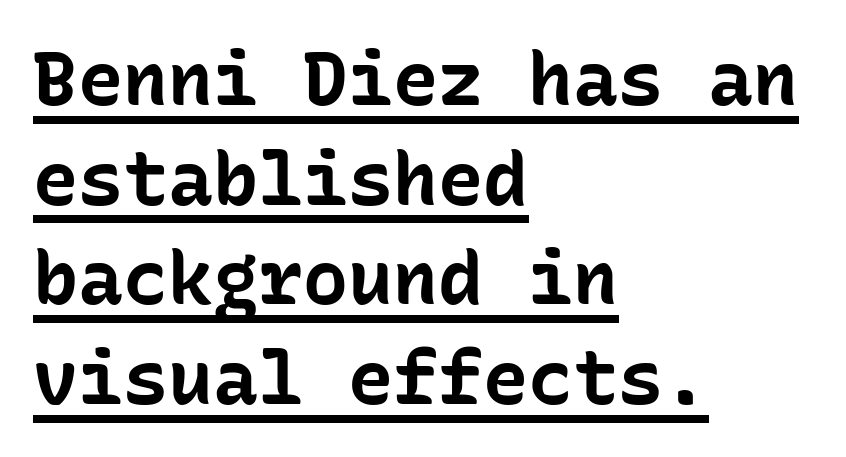
The image shows 75 px bold sans-serif type, upright, monospaced; set left-aligned, normal line spacing (1.33x), normal letter spacing, underlined; low stroke contrast and a medium x-height.
